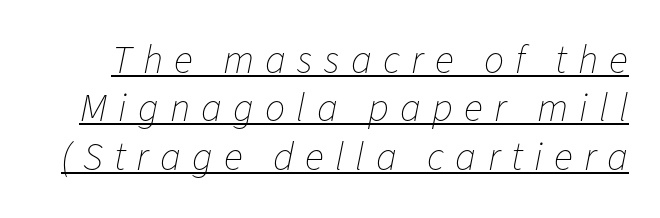
{"italic": "yes", "lean": "right", "slant_degrees": 11, "bold": "no", "weight": "thin", "width": "normal", "stroke_contrast": "low", "x_height": "medium", "monospaced": "no", "underline": "yes", "line_spacing_ratio": 1.21, "letter_spacing": "wide", "letter_spacing_em": 0.28, "glyph_px": 40}
